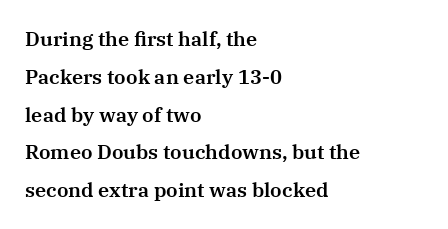
In CSS terms this would be text-align: left. Unmarked baselines from the first word to the last. Observe the ordinary spacing: letters are neighbours, not strangers. These lines were composed using upright roman letters.
